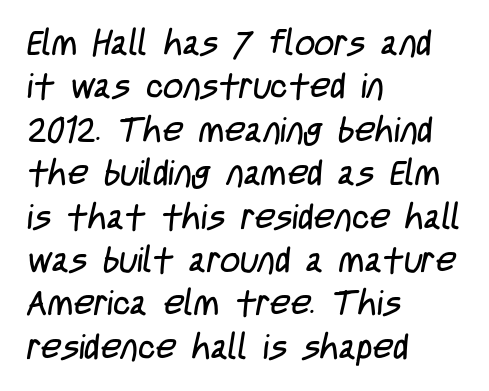
Q: Is the text bold? A: No.
Q: Is the typeface a serif or a sans-serif typeface? A: Sans-serif.
Q: Is the text underlined? A: No.
Q: How is the paragraph aligned? A: Left-aligned.
Q: Is the spacing between letters normal or unusually wide? A: Normal.
Q: Width (condensed, normal, or wide)? A: Condensed.
Q: Stroke contrast? A: Low.
Q: x-height? A: Large.
Q: Monospaced? A: No.
